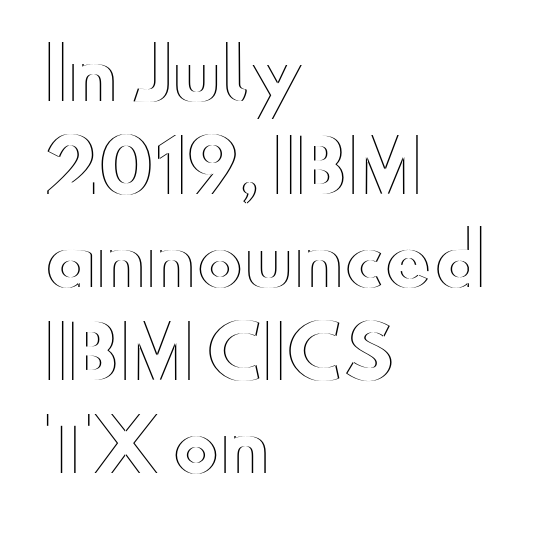
Q: Is the text italic (slanted)? A: No, it is upright.
Q: Is the text underlined? A: No.
Q: How is the paragraph aligned? A: Left-aligned.
Q: Is the spacing between letters normal or unusually wide? A: Normal.
Q: Is the spacing between lines tight, normal or loose? A: Normal.
Q: Width (condensed, normal, or wide)? A: Wide.
Q: x-height? A: Small.
Q: Monospaced? A: No.
